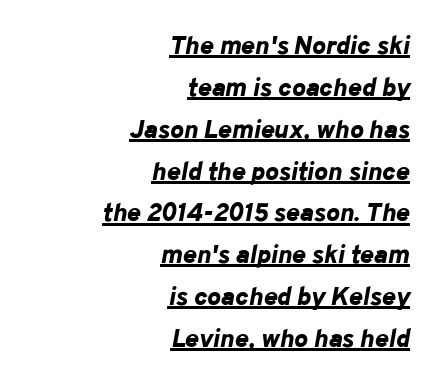
The image shows 26 px bold type, italic (leaning right); set right-aligned, normal line spacing (1.61x), normal letter spacing, underlined.
